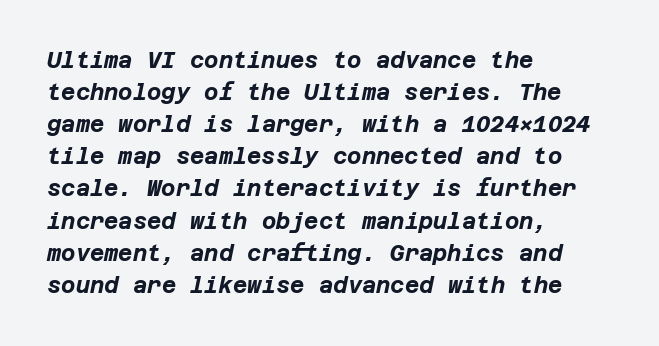
This sample uses an oblique cut, with every glyph tilted off the vertical. Whoever set this chose a conventional vertical rhythm. The passage is arranged the way most books set body copy — flush left. Observe the ordinary spacing: letters are neighbours, not strangers.
